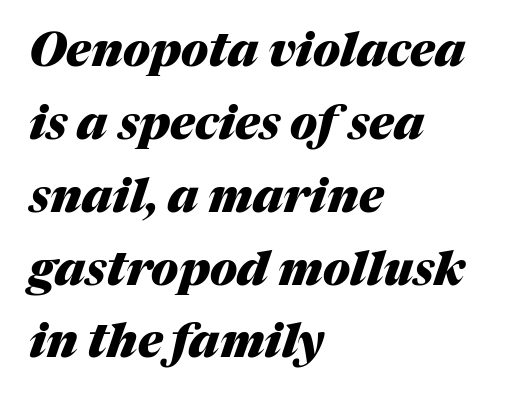
{"italic": "yes", "lean": "right", "slant_degrees": 17, "bold": "yes", "weight": "heavy", "width": "normal", "stroke_contrast": "medium", "x_height": "medium", "monospaced": "no", "underline": "no", "align": "left", "line_spacing": "normal", "line_spacing_ratio": 1.55, "letter_spacing": "normal", "letter_spacing_em": 0.0, "glyph_px": 47}
